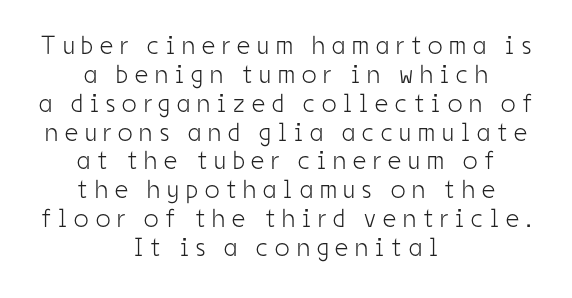
Between one letter and the next there's a generous, obvious gap. Think standard paragraph weight, or any step lighter than that. This rendering features lettering with no underline. In terms of posture, this sample is upright. Baseline-to-baseline distance is barely more than the letter height. Leftover space on each line is divided equally before and after the words.
